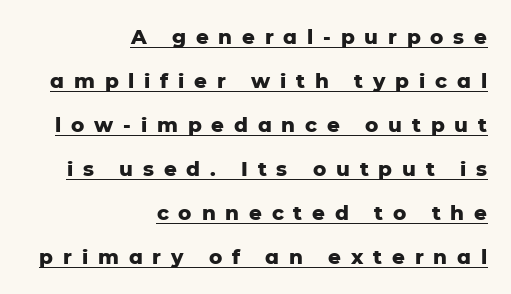
{"italic": "no", "bold": "yes", "underline": "yes", "align": "right", "line_spacing": "loose", "line_spacing_ratio": 2.2, "letter_spacing": "wide", "letter_spacing_em": 0.49, "glyph_px": 20}
